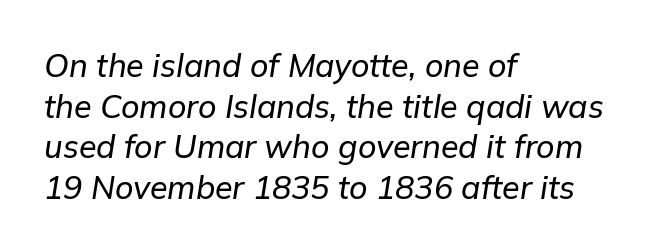
Nobody drew a line under any word here. Whoever set this chose a conventional vertical rhythm. The letters advance in unequal steps, a hallmark of proportional type. You can tell it's italic because the verticals aren't actually vertical. Where is the straight margin? On the left.
